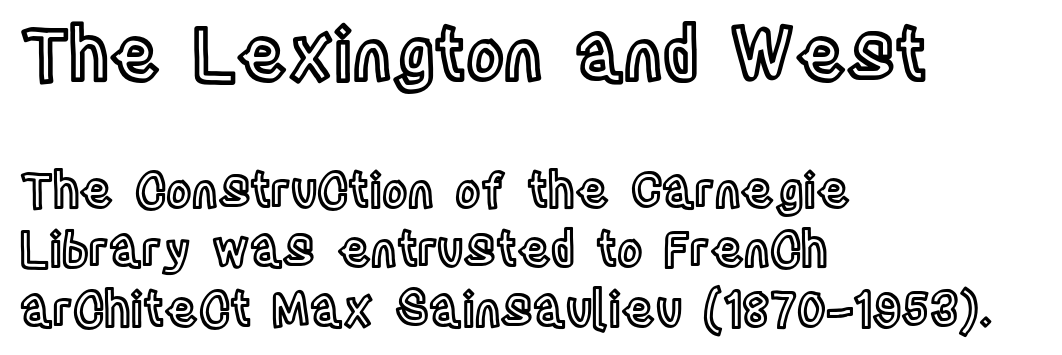
The image shows 72 px condensed type, upright; set left-aligned, line spacing 1.24x, normal letter spacing, not underlined; the first (top) block is 1.5x larger; a large x-height.
